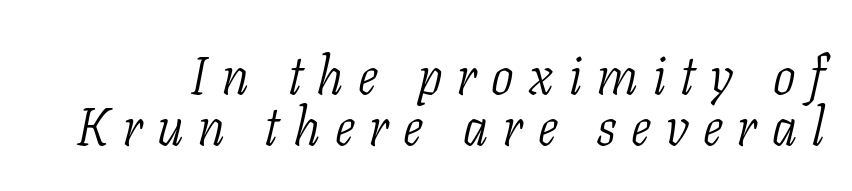
The image shows 53 px light, condensed serif type, italic (leaning right); set tight line spacing (0.97x), unusually wide letter spacing (+0.28 em), not underlined; low stroke contrast and a medium x-height.
